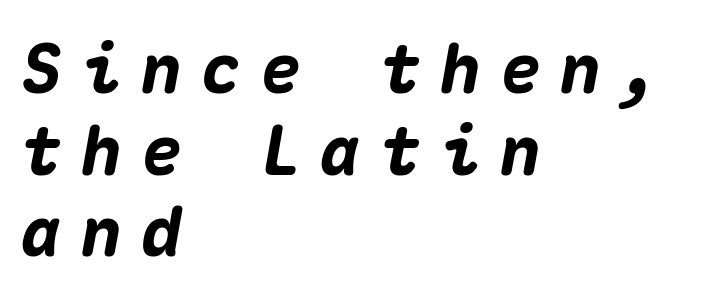
{"italic": "yes", "lean": "right", "slant_degrees": 10, "bold": "yes", "weight": "heavy", "width": "normal", "stroke_contrast": "medium", "x_height": "medium", "monospaced": "yes", "underline": "no", "align": "left", "line_spacing_ratio": 1.2, "letter_spacing": "wide", "letter_spacing_em": 0.28, "glyph_px": 68}
